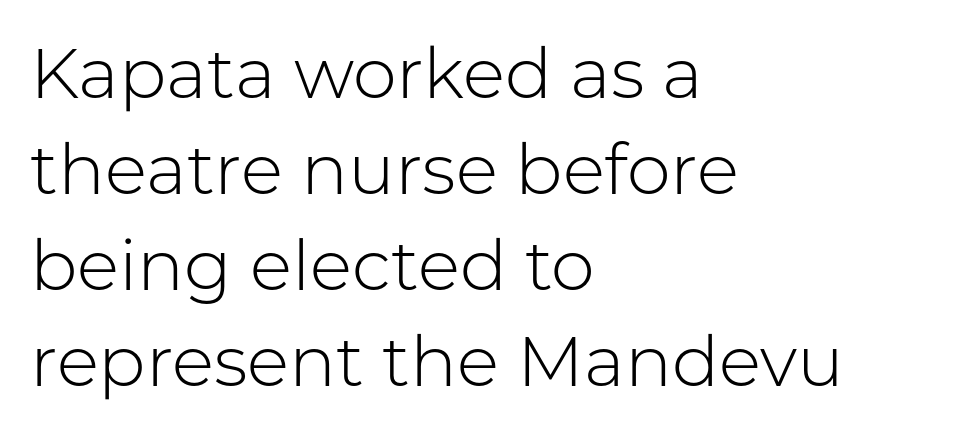
{"serif": "no", "italic": "no", "bold": "no", "weight": "light", "width": "normal", "stroke_contrast": "low", "x_height": "medium", "monospaced": "no", "underline": "no", "align": "left", "line_spacing": "normal", "line_spacing_ratio": 1.37, "letter_spacing": "normal", "letter_spacing_em": 0.0, "glyph_px": 70}
